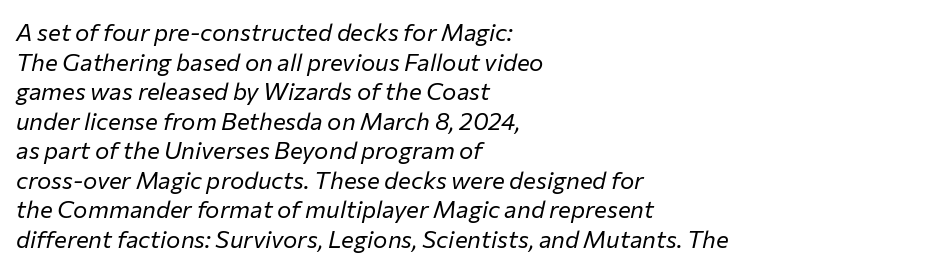
{"italic": "yes", "lean": "right", "slant_degrees": 12, "bold": "no", "underline": "no", "align": "left", "line_spacing_ratio": 1.23, "letter_spacing": "normal", "letter_spacing_em": 0.0, "glyph_px": 24}
